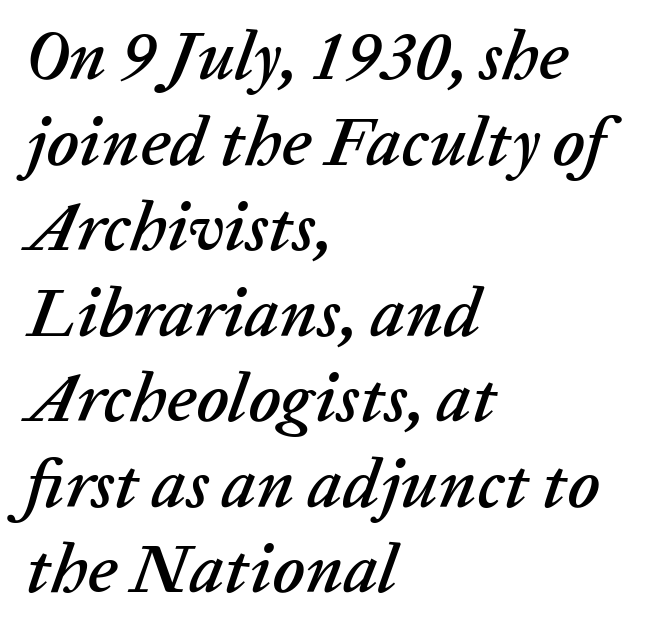
{"italic": "yes", "lean": "right", "slant_degrees": 20, "width": "normal", "stroke_contrast": "low", "x_height": "medium", "monospaced": "no", "underline": "no", "align": "left", "line_spacing_ratio": 1.24, "letter_spacing": "normal", "letter_spacing_em": 0.0, "glyph_px": 69}
